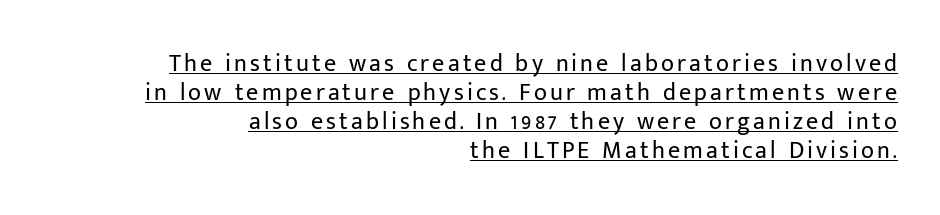
The specimen includes a rule beneath the text block's lines. The strokes carry an ordinary text weight at most. Style check: upright. Line endings align vertically; line beginnings do not.
